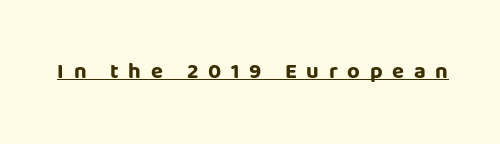
{"italic": "no", "bold": "yes", "underline": "yes", "letter_spacing": "wide", "letter_spacing_em": 0.44, "glyph_px": 22}
